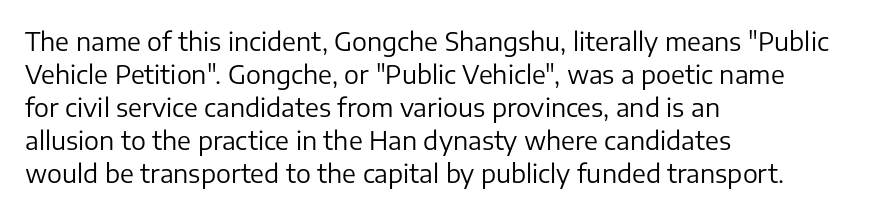
The image shows 25 px text type, upright; set left-aligned, normal line spacing (1.32x), normal letter spacing, not underlined.
